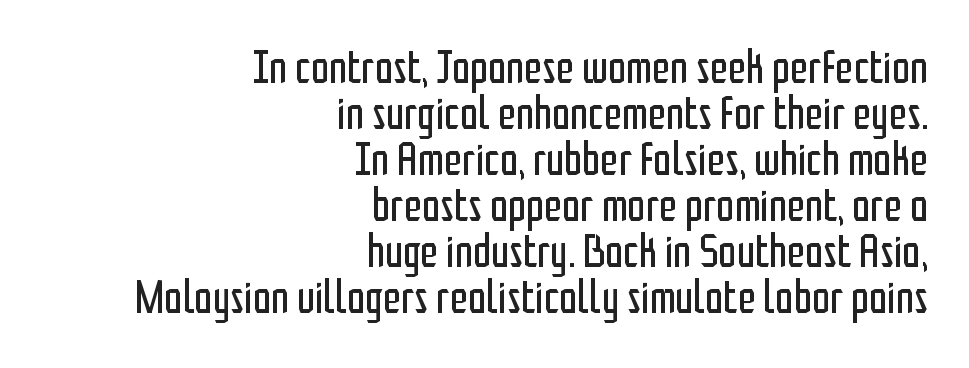
The image shows 46 px regular-weight, condensed sans-serif type, upright; set right-aligned, tight line spacing (1.0x), normal letter spacing, not underlined; low stroke contrast and a medium x-height.
